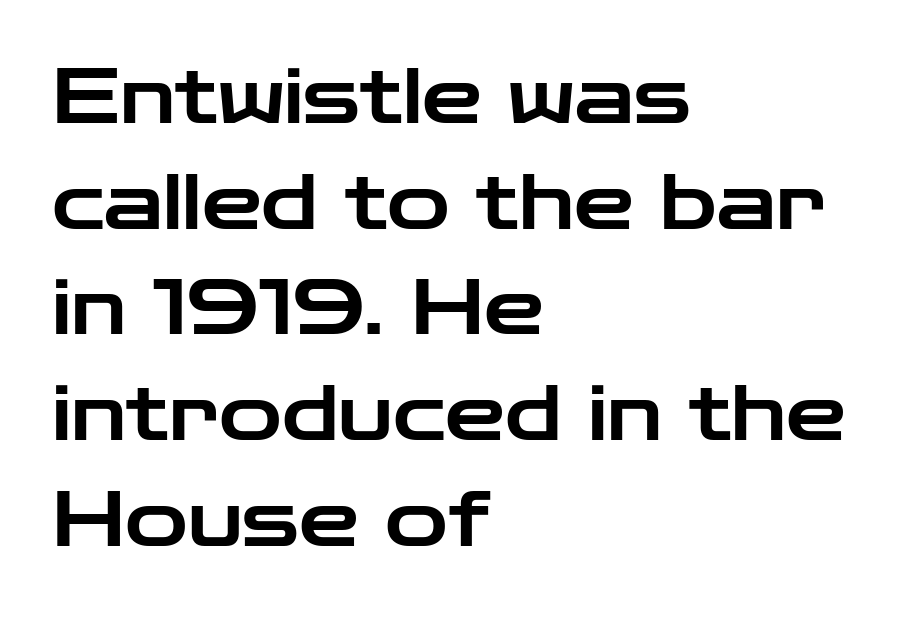
Q: Is the text italic (slanted)? A: No, it is upright.
Q: Is the typeface a serif or a sans-serif typeface? A: Sans-serif.
Q: Is the text underlined? A: No.
Q: How is the paragraph aligned? A: Left-aligned.
Q: Is the spacing between letters normal or unusually wide? A: Normal.
Q: Is the spacing between lines tight, normal or loose? A: Normal.
Q: Width (condensed, normal, or wide)? A: Wide.
Q: Stroke contrast? A: Low.
Q: x-height? A: Medium.
Q: Monospaced? A: No.
